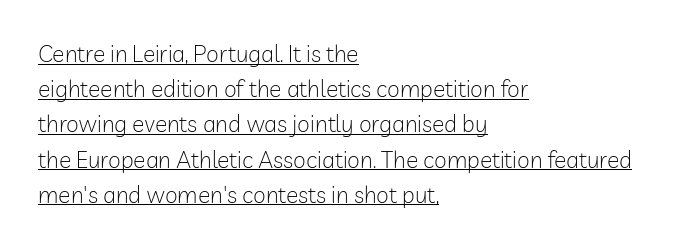
{"italic": "no", "bold": "no", "underline": "yes", "align": "left", "line_spacing": "normal", "line_spacing_ratio": 1.53, "letter_spacing": "normal", "letter_spacing_em": 0.0, "glyph_px": 23}
